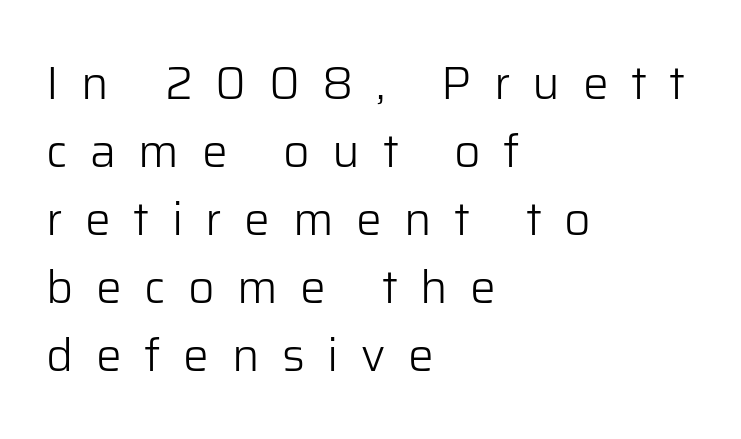
The image shows 46 px light sans-serif type, upright; set left-aligned, normal line spacing (1.48x), unusually wide letter spacing (+0.49 em), not underlined; low stroke contrast and a medium x-height.
